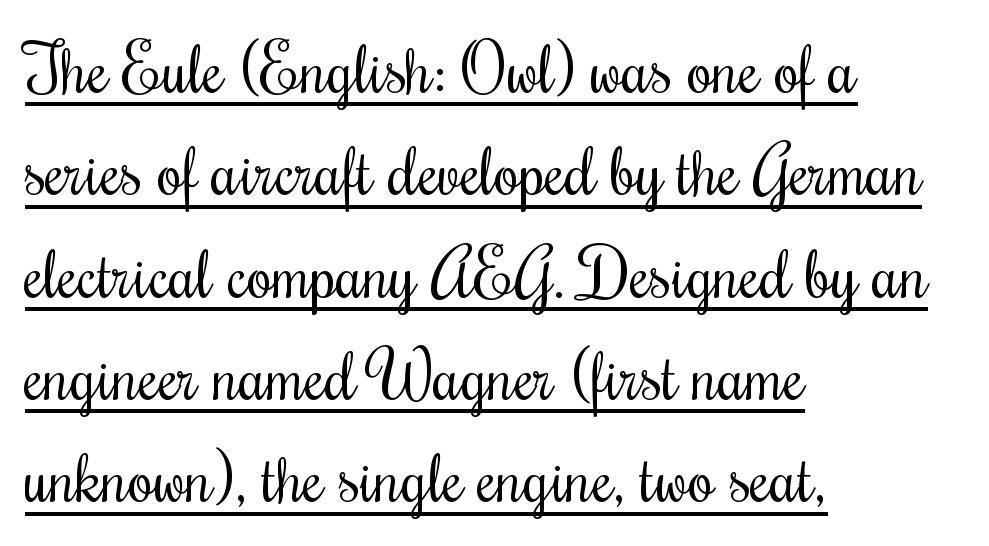
Q: Is the text bold? A: No.
Q: Is the text italic (slanted)? A: Yes.
Q: Is the text underlined? A: Yes.
Q: How is the paragraph aligned? A: Left-aligned.
Q: Is the spacing between letters normal or unusually wide? A: Normal.
Q: Is the spacing between lines tight, normal or loose? A: Normal.
Q: Width (condensed, normal, or wide)? A: Condensed.
Q: Stroke contrast? A: Medium.
Q: x-height? A: Small.
Q: Monospaced? A: No.
